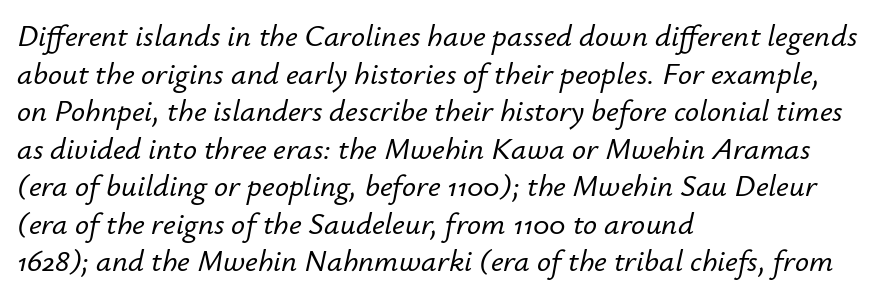
The gap between lines stays unmarked. Notice how the stems are inclined rather than vertical — that's the hallmark of italics. What stands out about the letter spacing? Nothing — it is the standard amount. Compared with a centered layout, this one pins lines to the left instead. Note the varied advance widths — an 'i' is clearly narrower than an 'm'.
